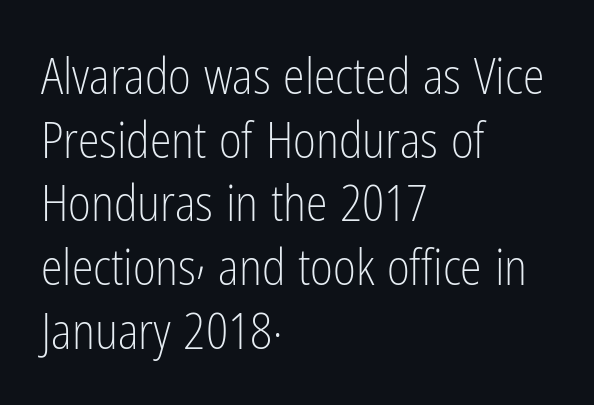
The image shows 49 px light, condensed sans-serif type, upright; set left-aligned, normal line spacing (1.3x), normal letter spacing, not underlined; low stroke contrast and a medium x-height.
